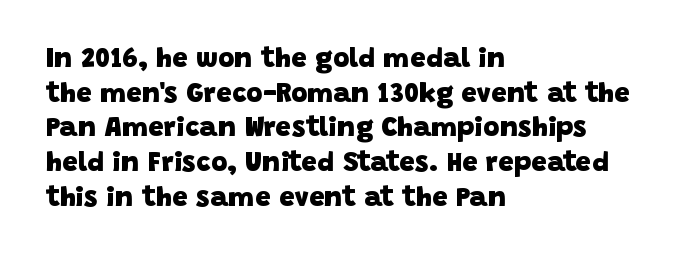
Q: Is the text bold? A: Yes.
Q: Is the typeface a serif or a sans-serif typeface? A: Sans-serif.
Q: Is the text underlined? A: No.
Q: How is the paragraph aligned? A: Left-aligned.
Q: Is the spacing between letters normal or unusually wide? A: Normal.
Q: Width (condensed, normal, or wide)? A: Normal.
Q: Stroke contrast? A: Low.
Q: x-height? A: Large.
Q: Monospaced? A: No.
